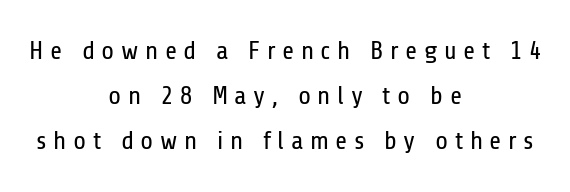
{"italic": "no", "bold": "no", "underline": "no", "align": "center", "line_spacing_ratio": 1.73, "letter_spacing": "wide", "letter_spacing_em": 0.25, "glyph_px": 26}
